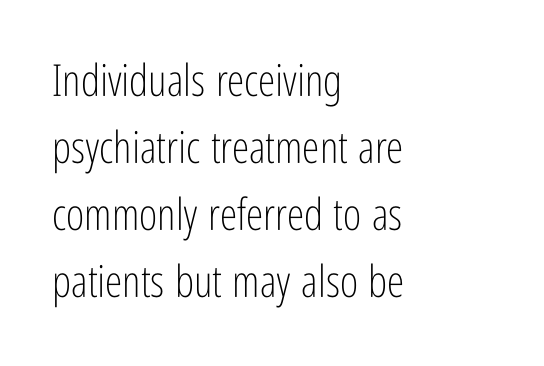
Q: Is the text bold? A: No.
Q: Is the text italic (slanted)? A: No, it is upright.
Q: Is the typeface a serif or a sans-serif typeface? A: Sans-serif.
Q: Is the text underlined? A: No.
Q: How is the paragraph aligned? A: Left-aligned.
Q: Is the spacing between letters normal or unusually wide? A: Normal.
Q: Is the spacing between lines tight, normal or loose? A: Normal.
Q: Width (condensed, normal, or wide)? A: Condensed.
Q: Stroke contrast? A: Low.
Q: x-height? A: Medium.
Q: Monospaced? A: No.
